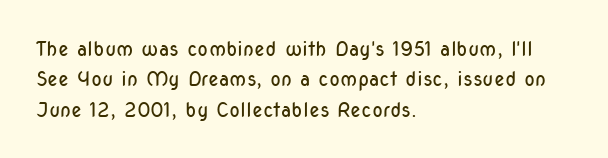
The typesetting does not lean heavy: it is not bold. Words appear dense and cohesive because spacing is normal. Every character sits straight up, as roman type does. What's the leading like? Ordinary, nothing unusual. Glance below the letters and you will spot only blank space.
